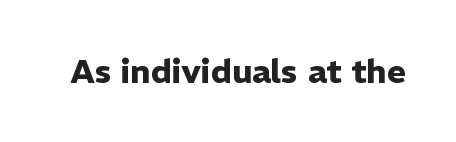
The letters advance in unequal steps, a hallmark of proportional type. Serifs: no, the terminals of the letterforms are clean. The lettering stays uniformly vertical, giving the passage a roman look. How are the letters spaced? Ordinarily, with no added tracking. Only glyphs here, with clear space below each row.
